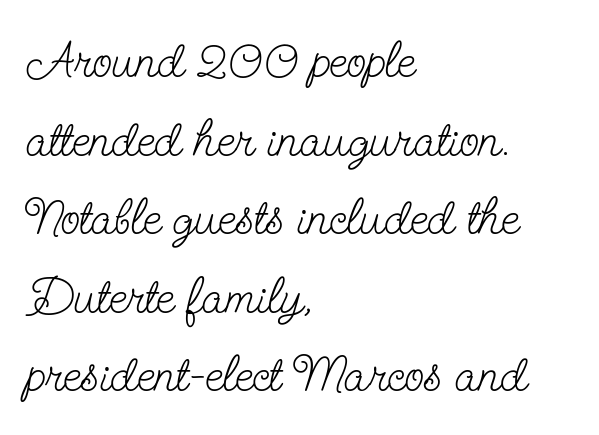
The image shows 51 px light, condensed serif type; set left-aligned, normal line spacing (1.54x), normal letter spacing, not underlined; low stroke contrast and a small x-height.
